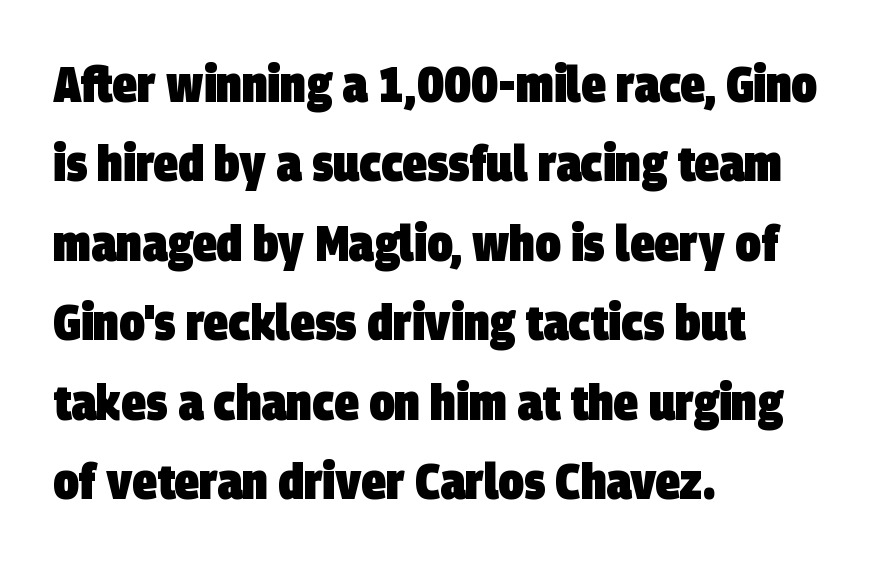
{"serif": "no", "bold": "yes", "weight": "heavy", "width": "condensed", "stroke_contrast": "low", "x_height": "large", "monospaced": "no", "underline": "no", "align": "left", "line_spacing": "normal", "line_spacing_ratio": 1.59, "letter_spacing": "normal", "letter_spacing_em": 0.0, "glyph_px": 50}
